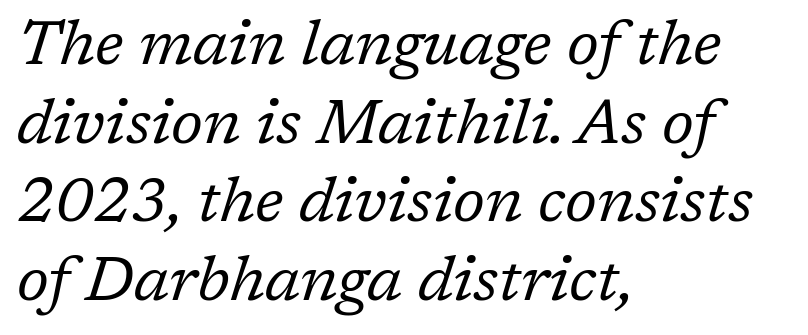
Stroke thickness stays within the range of a standard reading face or lighter. Quick note: interline space is typical. This sample has the flowing, uneven cadence of proportional lettering. Serif or sans? Serif — the stroke terminals have little feet. The rag falls on the right side of this text block. The rendering applies a slant to the glyphs.
